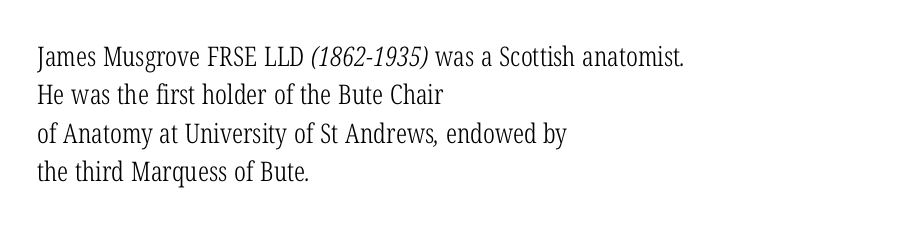
Typeset ragged right — the left edge is the straight one. Clear beneath every line of the passage. Vertically, the passage feels balanced, rows spaced as you'd expect. Letter spacing: default. Bold? No — there's no thickening of the strokes.
